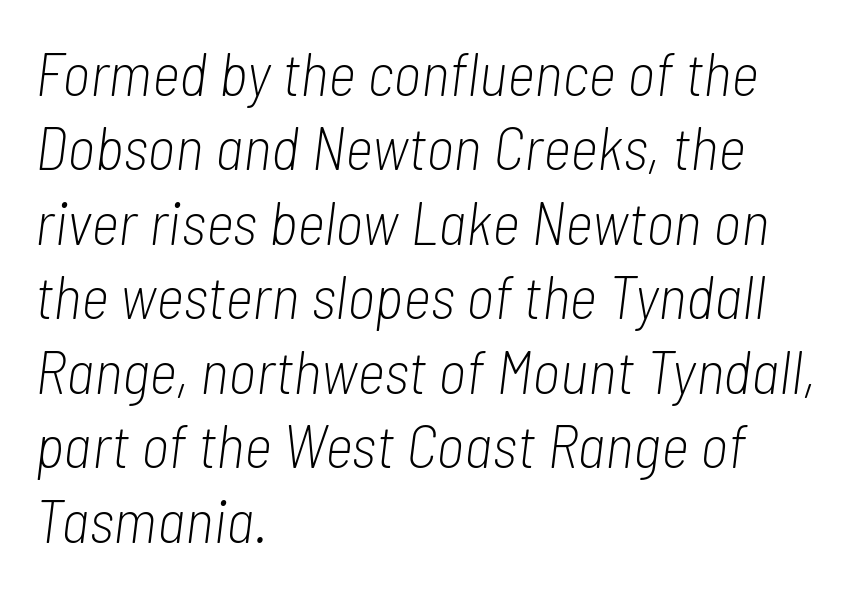
The image shows 61 px light, condensed type, italic (leaning right); set left-aligned, line spacing 1.22x, normal letter spacing, not underlined; low stroke contrast and a medium x-height.
